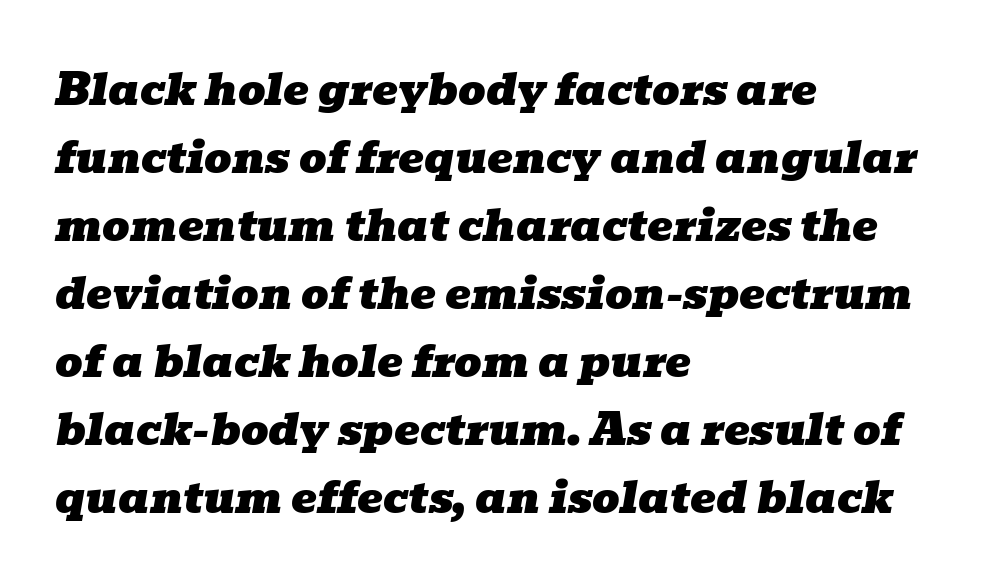
The image shows 43 px wide serif type, italic (leaning right); set left-aligned, normal line spacing (1.58x), normal letter spacing, not underlined; low stroke contrast and a medium x-height.
